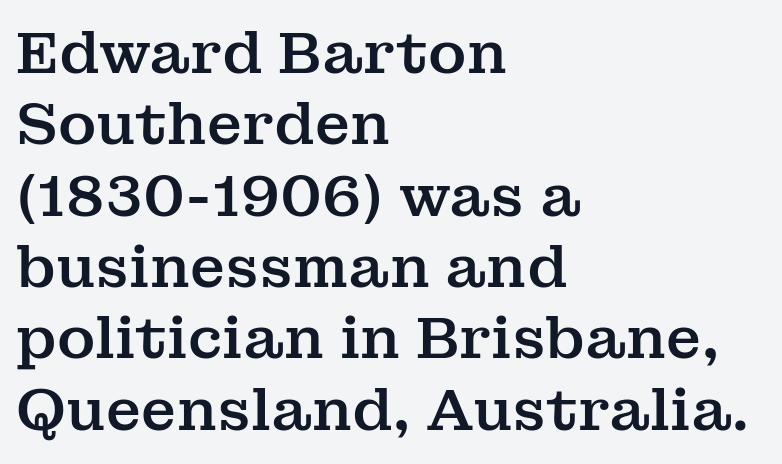
{"serif": "yes", "italic": "no", "width": "normal", "stroke_contrast": "medium", "x_height": "medium", "monospaced": "no", "underline": "no", "align": "left", "line_spacing_ratio": 1.23, "letter_spacing": "normal", "letter_spacing_em": 0.0, "glyph_px": 58}
